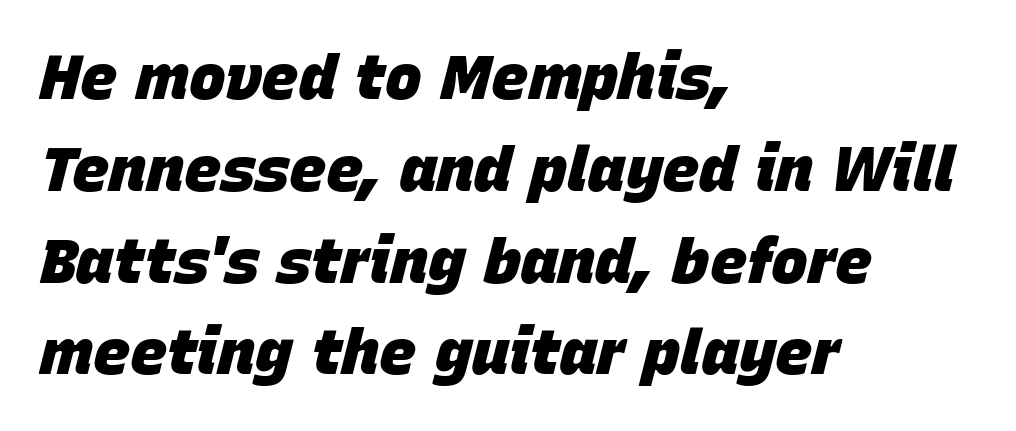
Q: Is the text bold? A: Yes.
Q: Is the text italic (slanted)? A: Yes, it leans right by about 15 degrees.
Q: Is the text underlined? A: No.
Q: How is the paragraph aligned? A: Left-aligned.
Q: Is the spacing between letters normal or unusually wide? A: Normal.
Q: Is the spacing between lines tight, normal or loose? A: Normal.
Q: Width (condensed, normal, or wide)? A: Normal.
Q: Stroke contrast? A: Low.
Q: x-height? A: Large.
Q: Monospaced? A: No.
